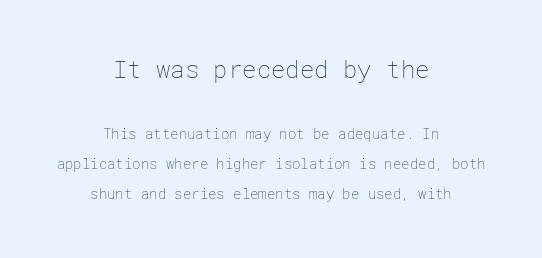
This reads as an unemphasized weight, regular at the heaviest. Reading top to bottom, the characters get smaller at the block break. A typesetter would mark this as roman, not italic. Inter-character spacing is left at the font's built-in metrics. If you measured baseline to baseline, you'd find a long distance. Typeset on center — no edge is straight.
